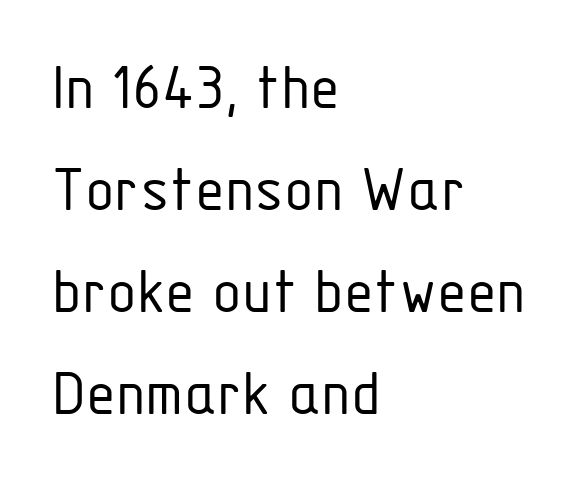
The image shows 68 px light, condensed sans-serif type, upright; set left-aligned, normal line spacing (1.5x), normal letter spacing, not underlined; low stroke contrast and a medium x-height.
